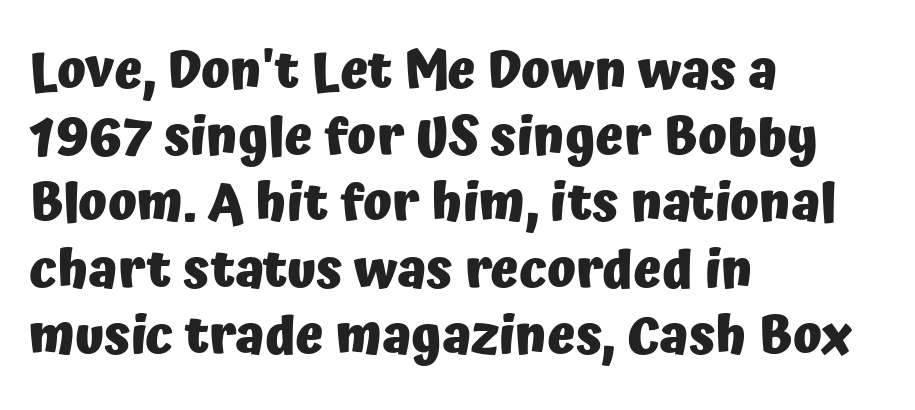
Q: Is the text bold? A: Yes.
Q: Is the text italic (slanted)? A: No, it is upright.
Q: Is the typeface a serif or a sans-serif typeface? A: Sans-serif.
Q: Is the text underlined? A: No.
Q: How is the paragraph aligned? A: Left-aligned.
Q: Is the spacing between letters normal or unusually wide? A: Normal.
Q: Is the spacing between lines tight, normal or loose? A: Normal.
Q: Width (condensed, normal, or wide)? A: Normal.
Q: Stroke contrast? A: Low.
Q: x-height? A: Medium.
Q: Monospaced? A: No.
